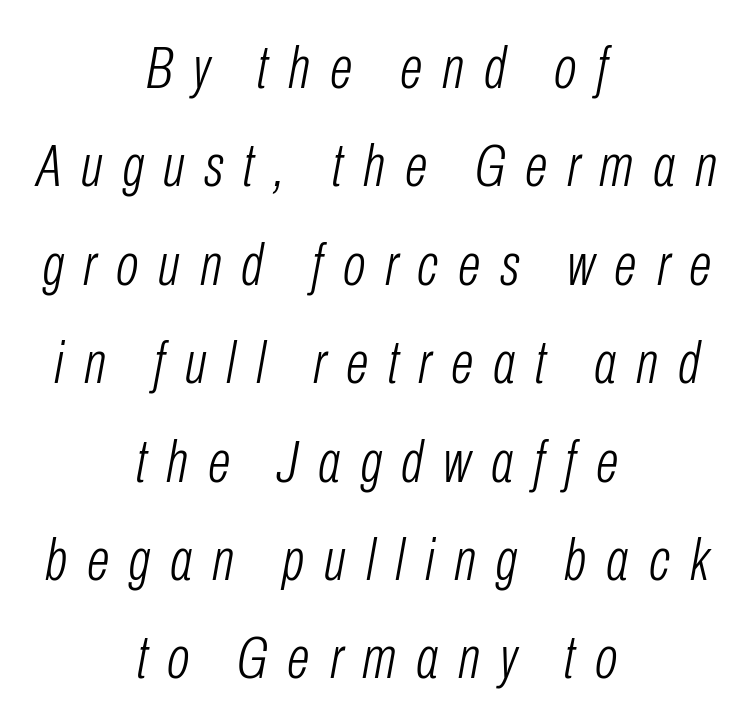
{"italic": "yes", "lean": "right", "slant_degrees": 10, "bold": "no", "weight": "light", "width": "condensed", "stroke_contrast": "low", "x_height": "medium", "monospaced": "no", "underline": "no", "align": "center", "line_spacing": "normal", "line_spacing_ratio": 1.64, "letter_spacing": "wide", "letter_spacing_em": 0.33, "glyph_px": 60}
